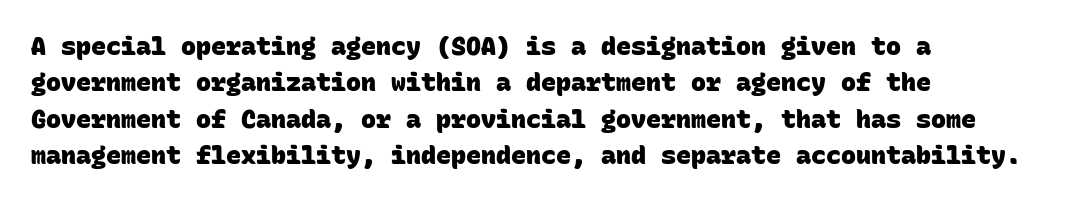
{"bold": "yes", "underline": "no", "align": "left", "line_spacing": "normal", "line_spacing_ratio": 1.46, "letter_spacing": "normal", "letter_spacing_em": 0.0, "glyph_px": 25}
